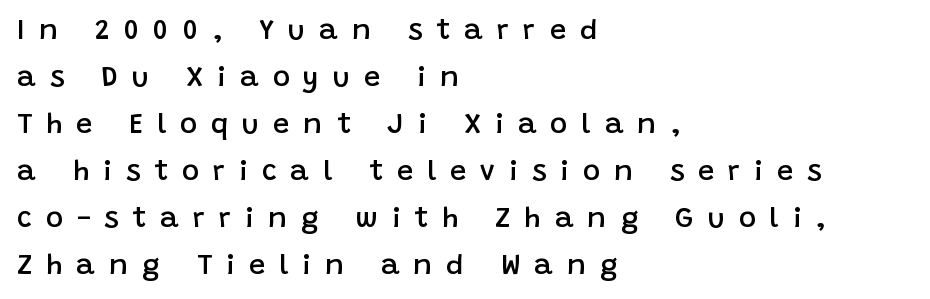
Q: Is the text bold? A: Semi-bold.
Q: Is the text italic (slanted)? A: No, it is upright.
Q: Is the typeface a serif or a sans-serif typeface? A: Sans-serif.
Q: Is the text underlined? A: No.
Q: How is the paragraph aligned? A: Left-aligned.
Q: Is the spacing between letters normal or unusually wide? A: Unusually wide.
Q: Is the spacing between lines tight, normal or loose? A: Normal.
Q: Width (condensed, normal, or wide)? A: Normal.
Q: Stroke contrast? A: Low.
Q: x-height? A: Large.
Q: Monospaced? A: No.
